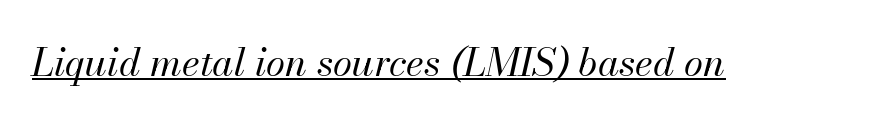
{"italic": "yes", "lean": "right", "slant_degrees": 13, "bold": "no", "weight": "regular", "width": "normal", "stroke_contrast": "medium", "x_height": "small", "monospaced": "no", "underline": "yes", "letter_spacing": "normal", "letter_spacing_em": 0.0, "glyph_px": 39}
